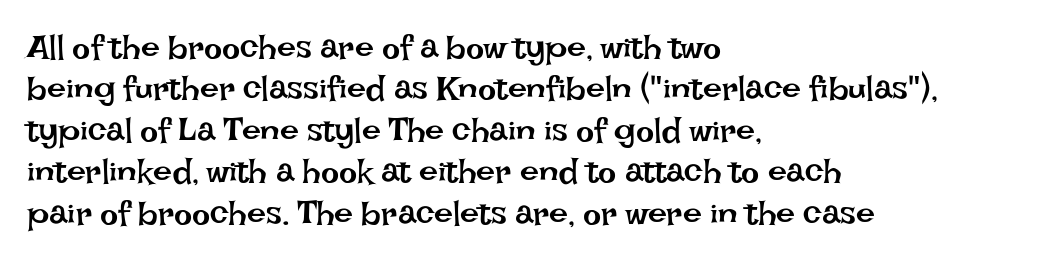
It's the straight-up-and-down kind of type. Think of a printed novel: that variable character pitch is what you see here. Quick note: underline off. Casual observation: everything's shoved over to the left. Does extra space separate the letters? No, they use regular spacing. Each stroke keeps to a modest, everyday thickness or less.
